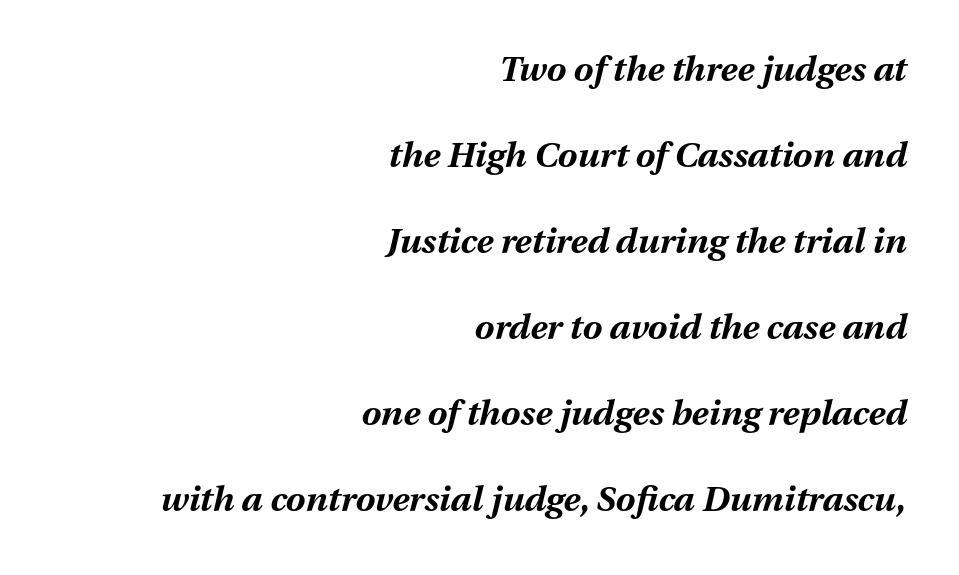
A dark, heavy texture on the line: the type is bold. Honestly, the letter spacing is just normal — you wouldn't notice it. The baseline area is clear. Quick note: interline space is abundant. Line endings align vertically; line beginnings do not.
